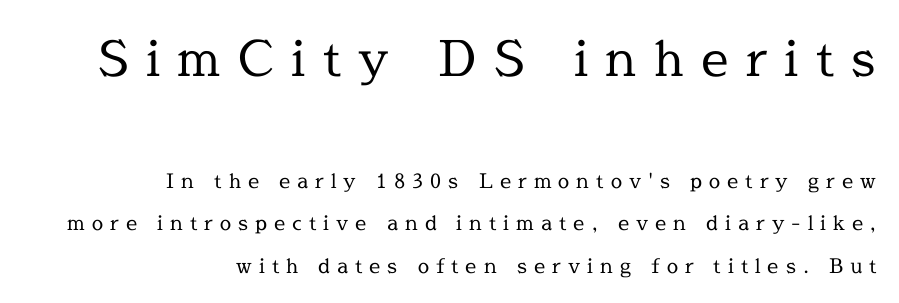
{"serif": "yes", "italic": "no", "bold": "no", "weight": "regular", "width": "normal", "x_height": "medium", "monospaced": "no", "underline": "no", "align": "right", "line_spacing": "loose", "line_spacing_ratio": 2.12, "letter_spacing": "wide", "letter_spacing_em": 0.35, "larger_block": "first", "size_ratio": 2.45, "glyph_px": 49}
